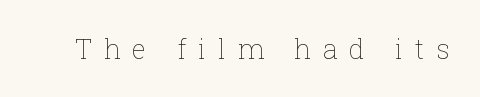
Upright lettering throughout. A quiet, ordinary-to-light weight characterises the typeface. The strip under each line holds only bare page. The face used here is rendered with a markedly widened letterfit.
